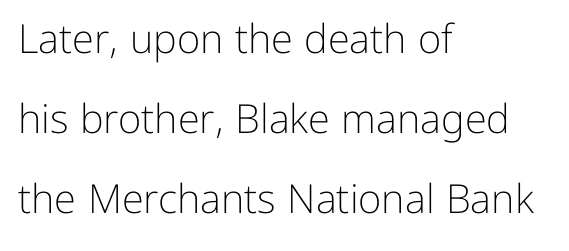
The image shows 40 px light sans-serif type, upright; set left-aligned, loose line spacing (2.0x), normal letter spacing, not underlined; low stroke contrast and a medium x-height.
